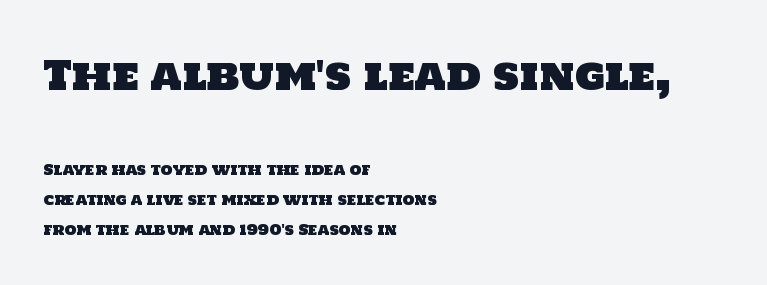
{"serif": "no", "width": "normal", "stroke_contrast": "low", "x_height": "large", "monospaced": "no", "underline": "no", "align": "left", "line_spacing": "loose", "line_spacing_ratio": 2.15, "letter_spacing": "normal", "letter_spacing_em": 0.0, "larger_block": "first", "size_ratio": 2.79, "glyph_px": 39}
